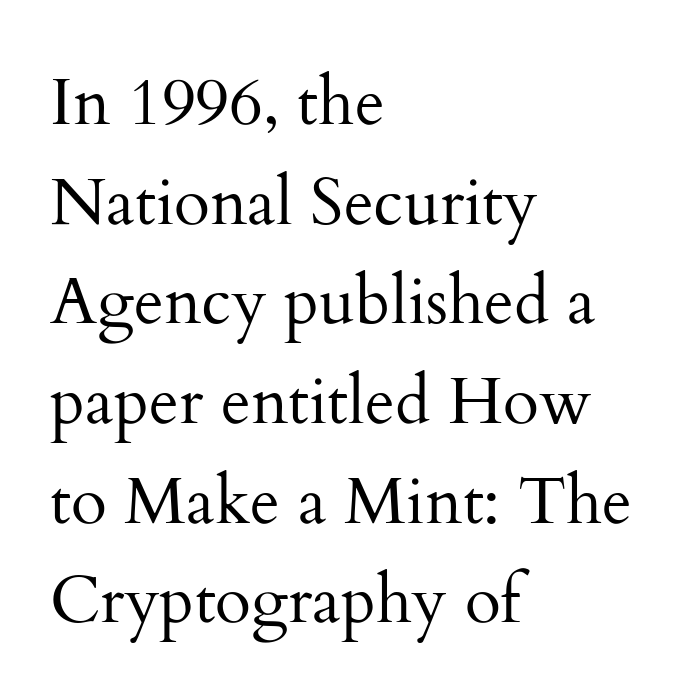
No extra tracking has been applied to these lines. The font family rendered here belongs to the serif group. Baseline-to-baseline distance is the conventional proportion of letter height. The font sits on the lighter half of the weight spectrum, regular included. The space directly below the letters is spotless. The typography opts for an upright posture over an oblique one.
